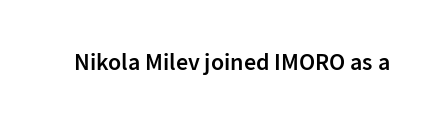
{"italic": "no", "bold": "semi", "underline": "no", "letter_spacing": "normal", "letter_spacing_em": 0.0, "glyph_px": 24}
